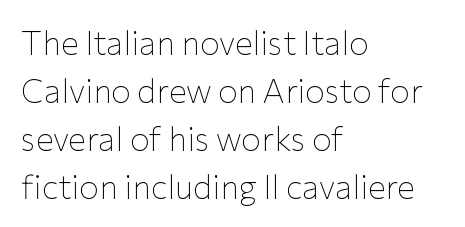
A classic flush-left, rag-right setting is used for this passage. The letterforms sit shoulder to shoulder at normal distance. Looks like regular typesetting: each glyph gets only the width it needs. A roman cut, with each character standing at attention. Check under the words: just untouched page.
